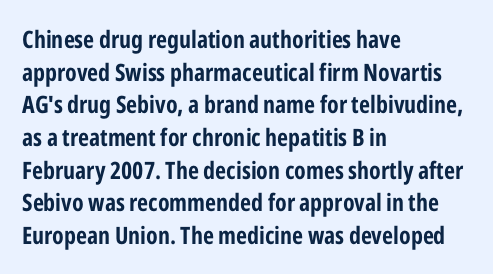
The vertical gap from one line to the next is medium. The rendering keeps characters at their native spacing. The axis of the letterforms is exactly vertical. Bare-footed words on every line. In CSS terms this would be text-align: left.
